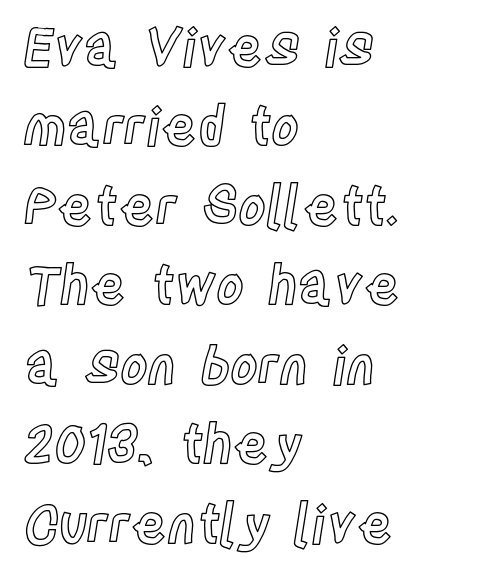
Q: Is the text italic (slanted)? A: Yes.
Q: Is the text underlined? A: No.
Q: How is the paragraph aligned? A: Left-aligned.
Q: Is the spacing between letters normal or unusually wide? A: Normal.
Q: Is the spacing between lines tight, normal or loose? A: Normal.
Q: Width (condensed, normal, or wide)? A: Condensed.
Q: x-height? A: Large.
Q: Monospaced? A: No.
